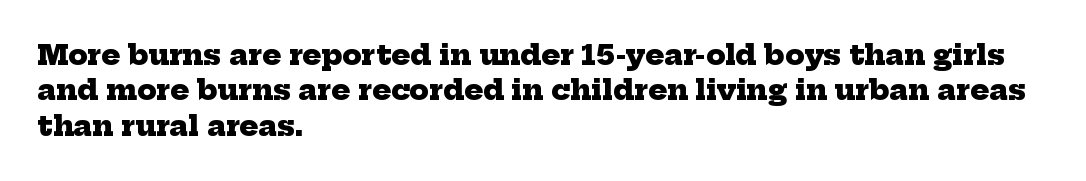
Font category for this specimen: serif. Glyph-to-glyph distance matches everyday printed text. This sample has the flowing, uneven cadence of proportional lettering. The glyphs are unaccompanied by any horizontal stroke below them. The lines are quadded left. Look at the stroke-to-counter ratio: heavy, a bold.
